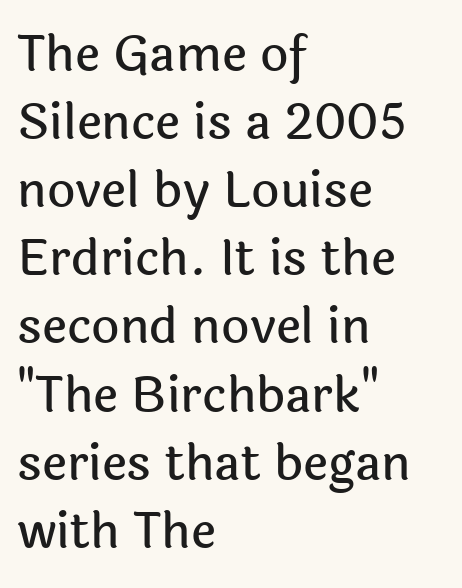
How are the letters spaced? Ordinarily, with no added tracking. Here the designer chose a conventional face with non-uniform glyph widths. The ragged edge is on the right, which tells us the setting is flush left. Each row of text sits above clean, open space. Look at the bottom of the vertical strokes: they stop flat, with no serifs.
